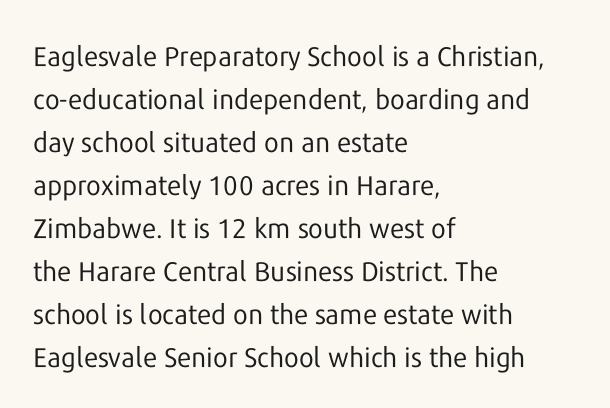
{"italic": "no", "bold": "no", "underline": "no", "align": "left", "line_spacing": "normal", "line_spacing_ratio": 1.59, "letter_spacing": "normal", "letter_spacing_em": 0.0, "glyph_px": 27}
